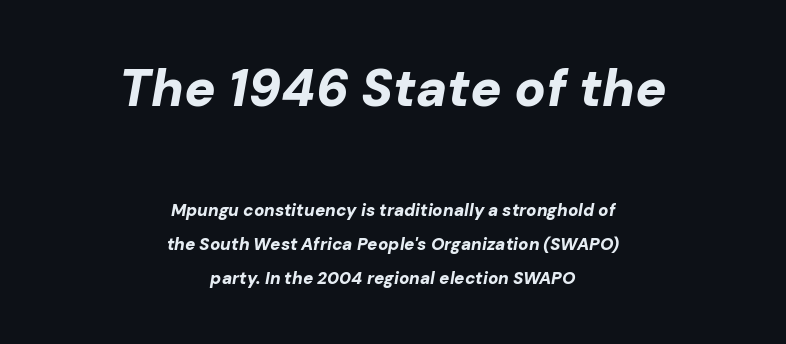
Q: Is the text bold? A: Yes.
Q: Is the text italic (slanted)? A: Yes, it leans right by about 10 degrees.
Q: Is the text underlined? A: No.
Q: How is the paragraph aligned? A: Centered.
Q: Is the spacing between letters normal or unusually wide? A: Normal.
Q: Is the spacing between lines tight, normal or loose? A: Loose.
Q: Which block of text is set in a larger size, the first (top) or the second (bottom)? A: The first (top) one.
Q: Width (condensed, normal, or wide)? A: Normal.
Q: Stroke contrast? A: Low.
Q: x-height? A: Medium.
Q: Monospaced? A: No.
